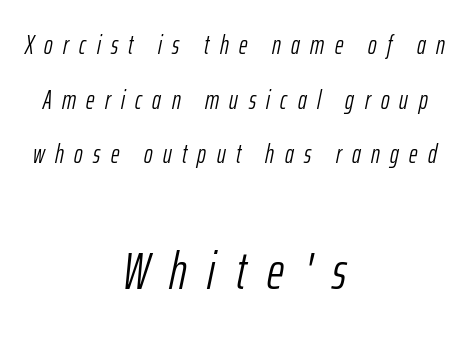
Where is the straight margin? There isn't one; the lines are centered. The characters are drawn with everyday or finer stroke widths. Italic: yes, the glyphs are oblique. Here the second block reads like a headline and the first like body copy. Is the letter spacing exaggerated? Yes — the characters are pushed far apart. This sample has the flowing, uneven cadence of proportional lettering.
